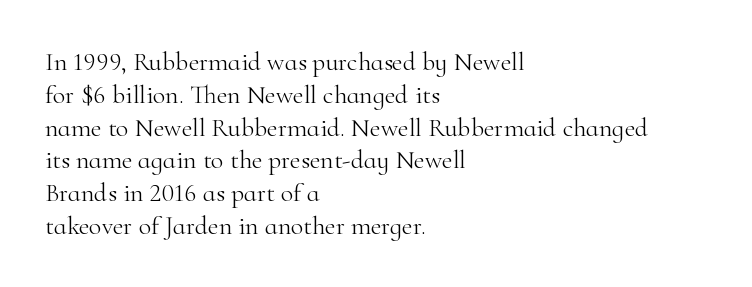
Check the space under the baseline: it is left empty. Posture: upright roman. Is the type heavy? It reads as light-to-regular instead. One-word summary of the alignment: left. The line-height multiplier appears to be the usual default.
